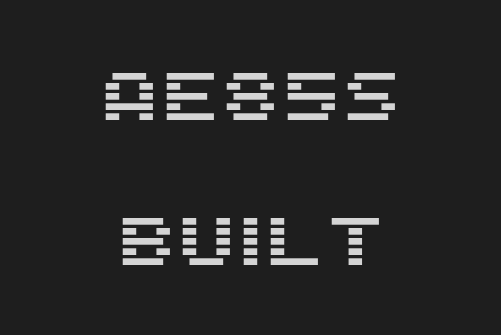
The letterforms sit shoulder to shoulder at normal distance. This sample has the flowing, uneven cadence of proportional lettering. The designer dialed line spacing up above the default. Each line is balanced around a shared central axis.
